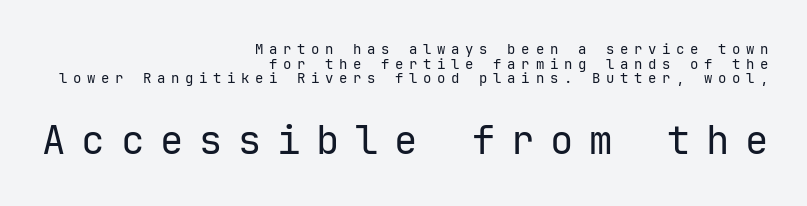
Small over large — that's the arrangement of the two blocks here. This is not heavy type; no bold has been used. This sample uses a sans-serif face. Here the designer chose a console-style face with uniform glyph widths. Someone cranked the tracking dial way up on this one.
